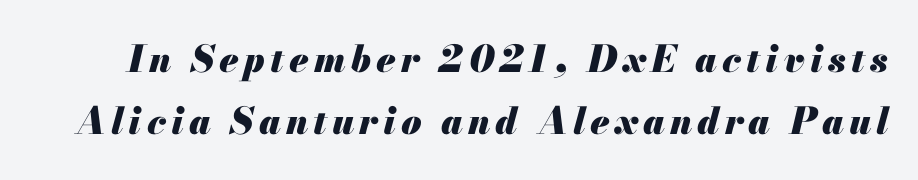
The image shows 37 px heavy type, italic (leaning right); set normal line spacing (1.68x), not underlined; medium stroke contrast and a small x-height.
